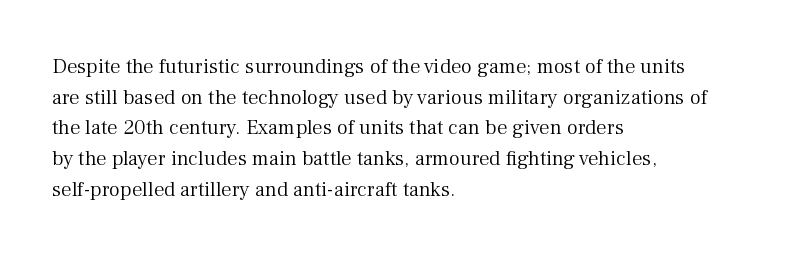
{"italic": "no", "bold": "no", "underline": "no", "align": "left", "line_spacing": "normal", "line_spacing_ratio": 1.46, "letter_spacing": "normal", "letter_spacing_em": 0.0, "glyph_px": 21}
